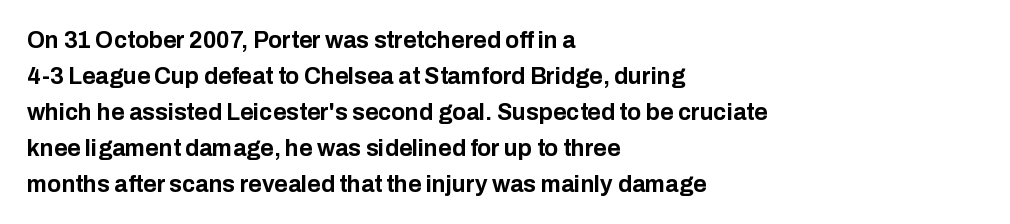
{"italic": "no", "bold": "yes", "underline": "no", "align": "left", "line_spacing": "normal", "line_spacing_ratio": 1.56, "letter_spacing": "normal", "letter_spacing_em": 0.0, "glyph_px": 23}
